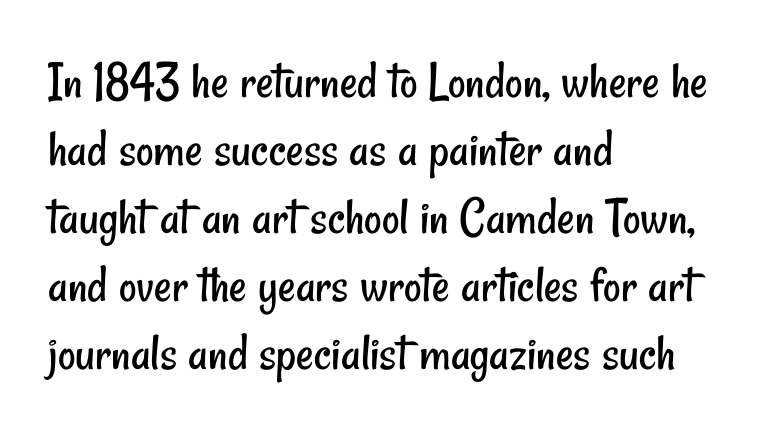
Q: Is the text bold? A: No.
Q: Is the typeface a serif or a sans-serif typeface? A: Sans-serif.
Q: Is the text underlined? A: No.
Q: How is the paragraph aligned? A: Left-aligned.
Q: Is the spacing between letters normal or unusually wide? A: Normal.
Q: Is the spacing between lines tight, normal or loose? A: Normal.
Q: Width (condensed, normal, or wide)? A: Condensed.
Q: Stroke contrast? A: Low.
Q: x-height? A: Small.
Q: Monospaced? A: No.
